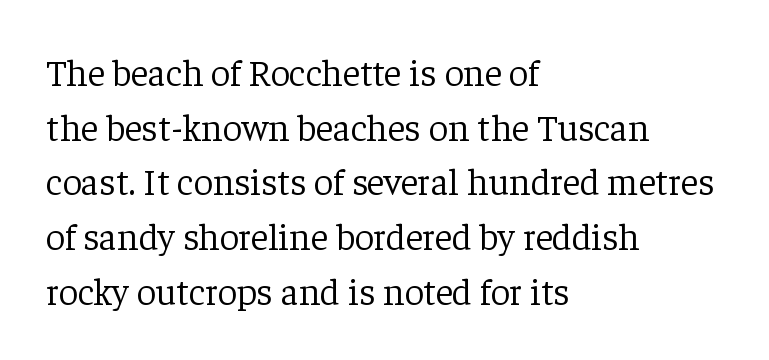
In terms of letterspacing, this is plain default setting. Visually the block forms a straight wall on the left and a jagged coastline on the right. Do the letters lean? They stand straight. The passage shown is typed in a proportional face where columns would drift. Any mark beneath the type? The region is blank.
